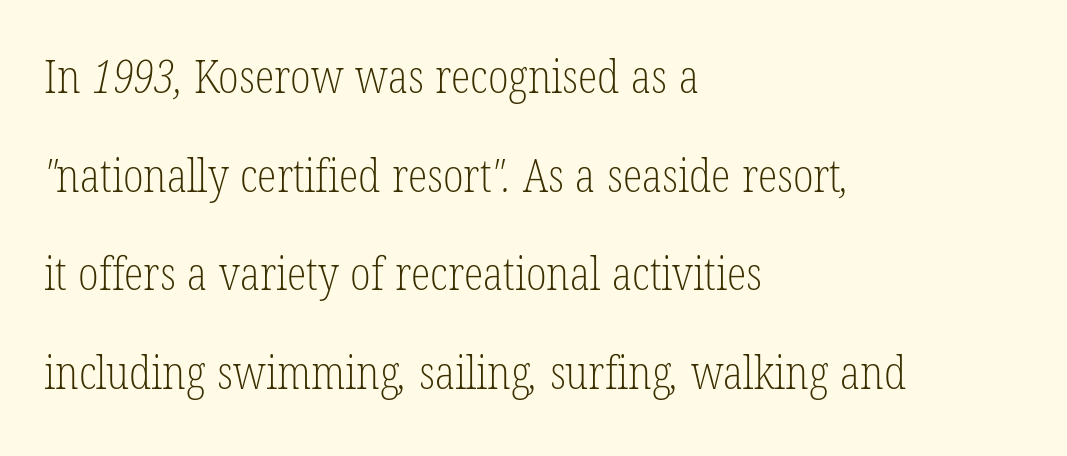
Note the varied advance widths — an 'i' is clearly narrower than an 'm'. Decoration check: the copy has no underline. The rag falls on the right side of this text block. A typesetter would call this zero additional tracking. A typesetter would label this face a serif. Does the leading feel generous? Absolutely, it's lavish.
